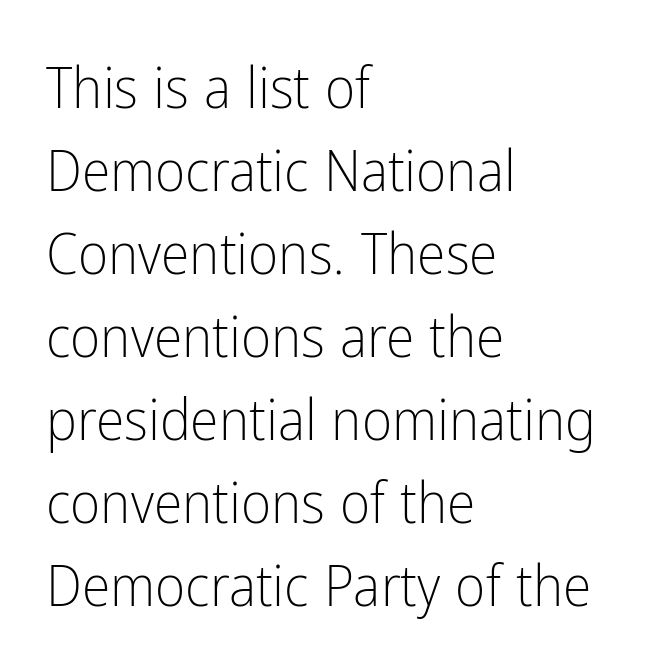
Q: Is the text bold? A: No.
Q: Is the text italic (slanted)? A: No, it is upright.
Q: Is the typeface a serif or a sans-serif typeface? A: Sans-serif.
Q: Is the text underlined? A: No.
Q: How is the paragraph aligned? A: Left-aligned.
Q: Is the spacing between letters normal or unusually wide? A: Normal.
Q: Is the spacing between lines tight, normal or loose? A: Normal.
Q: Width (condensed, normal, or wide)? A: Condensed.
Q: Stroke contrast? A: Low.
Q: x-height? A: Medium.
Q: Monospaced? A: No.
